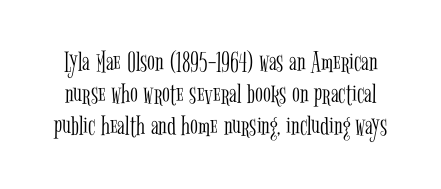
{"serif": "yes", "italic": "no", "bold": "no", "weight": "light", "width": "condensed", "stroke_contrast": "low", "x_height": "medium", "monospaced": "no", "underline": "no", "line_spacing": "tight", "line_spacing_ratio": 1.1, "letter_spacing": "normal", "letter_spacing_em": 0.0, "glyph_px": 29}
